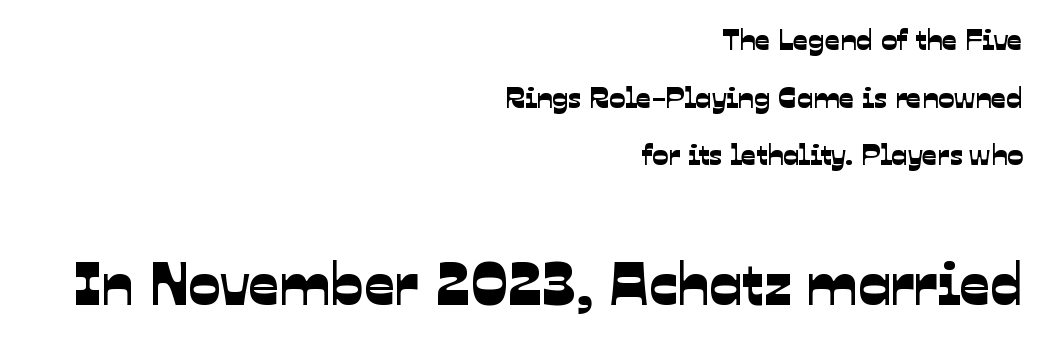
The gap between lines stays unmarked. Honestly, the rows look like they've been pulled way apart. The text block is weighted toward the right margin, trailing off unevenly leftward. The passage shown has conventional tracking throughout.
